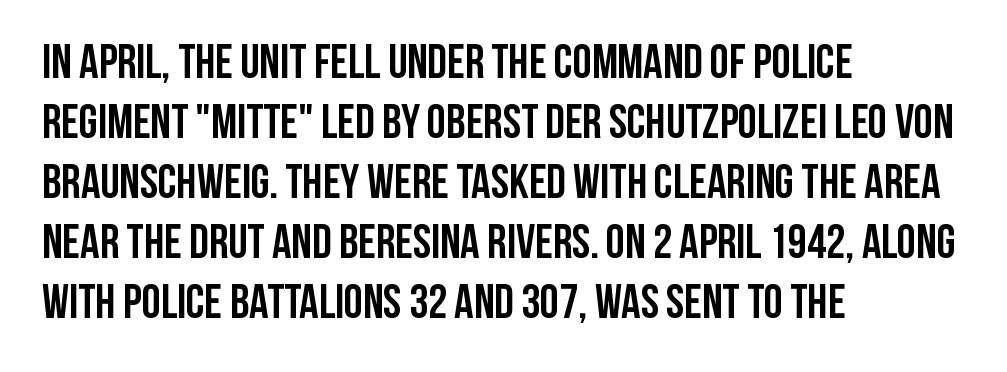
The image shows 48 px semibold, condensed sans-serif type, upright; set left-aligned, normal line spacing (1.25x), normal letter spacing, not underlined; low stroke contrast and a large x-height.
